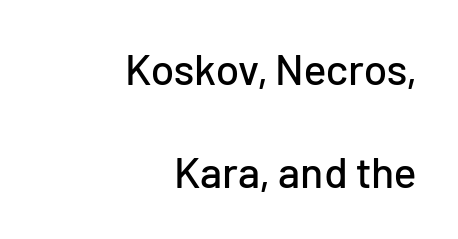
Reading down the column, the eye jumps a long way to each next line. Is this a sans? Yes — the strokes have no serifs. Horizontally, the lines are justified to the trailing edge only. Do the characters align in a grid? No, the font is proportional. Plain, unruled lines of type.
